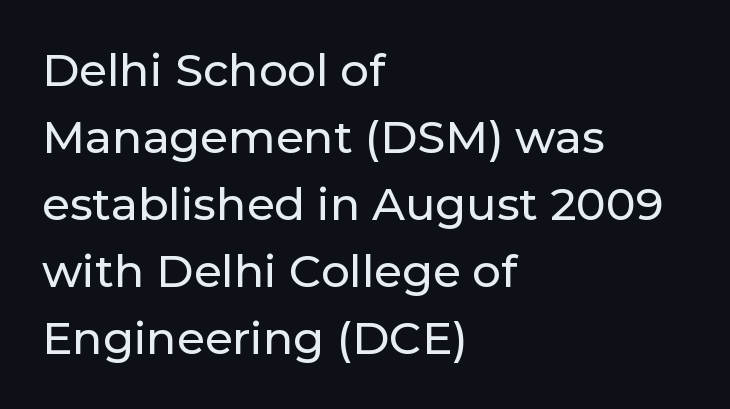
Underline: absent. A typesetter would label this face a sans. Layout note: lines flush left. Note the varied advance widths — an 'i' is clearly narrower than an 'm'. Vertically, the passage feels balanced, rows spaced as you'd expect.
